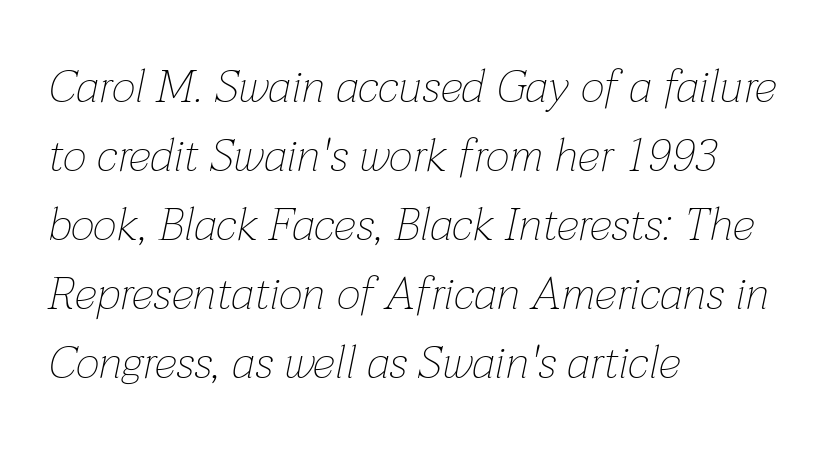
The paragraph shown leans on its left margin. Compared with typical paragraphs, the rows here are spaced about the same. Is the stroke heavy? The answer is a plain regular-or-lighter. The space beneath each line is pristine and unruled. Is the letter spacing exaggerated? No — it looks like the ordinary default. The passage shown leans; its letterforms are oblique.
